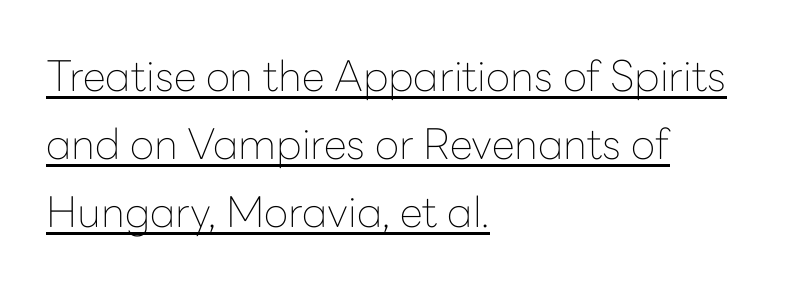
These lines are rendered in a variable-pitch font. The rag falls on the right side of this text block. Honestly, the underline is the first thing you notice here. Does the type have serifs? No, each stem ends abruptly. Every character sits straight up, as roman type does. The font is comparable to plain body text, perhaps lighter.
